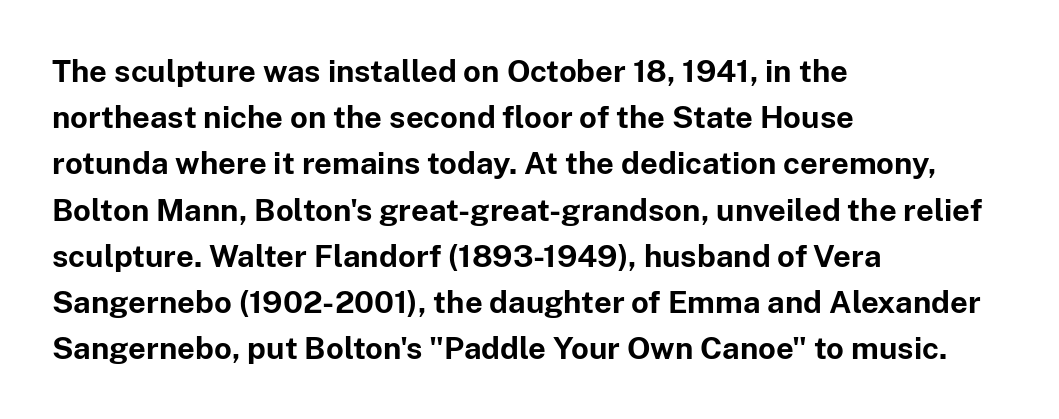
A typesetter would call this leading conventional body-copy spacing. Underline: absent. Reading down the block, your eye returns to a fixed left position each line. Serif or sans? Sans — the stroke terminals are bare. Looks like regular typesetting: each glyph gets only the width it needs. The letters stand straight up with perfectly vertical stems.
